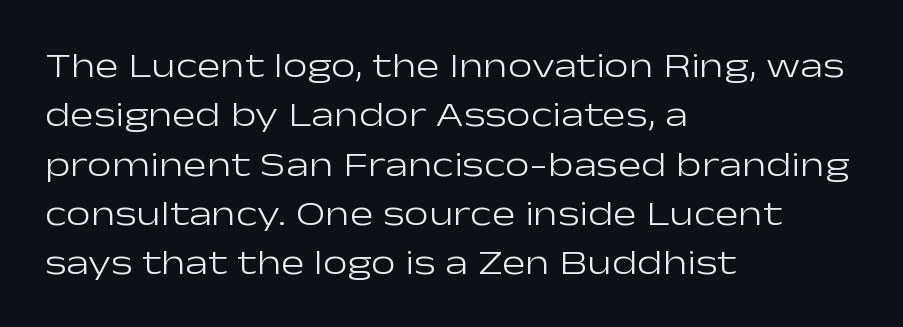
{"serif": "no", "italic": "no", "bold": "no", "weight": "light", "width": "wide", "stroke_contrast": "low", "x_height": "medium", "monospaced": "no", "underline": "no", "align": "left", "line_spacing": "normal", "line_spacing_ratio": 1.41, "letter_spacing": "normal", "letter_spacing_em": 0.0, "glyph_px": 35}
